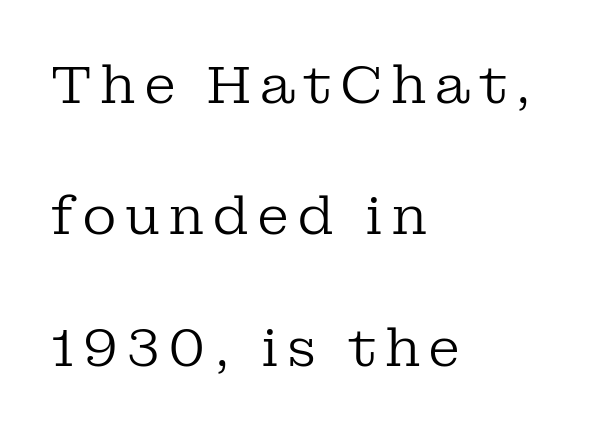
Q: Is the text bold? A: No.
Q: Is the text italic (slanted)? A: No, it is upright.
Q: Is the typeface a serif or a sans-serif typeface? A: Serif.
Q: Is the text underlined? A: No.
Q: How is the paragraph aligned? A: Left-aligned.
Q: Is the spacing between lines tight, normal or loose? A: Loose.
Q: Width (condensed, normal, or wide)? A: Normal.
Q: Stroke contrast? A: Low.
Q: x-height? A: Medium.
Q: Monospaced? A: No.
